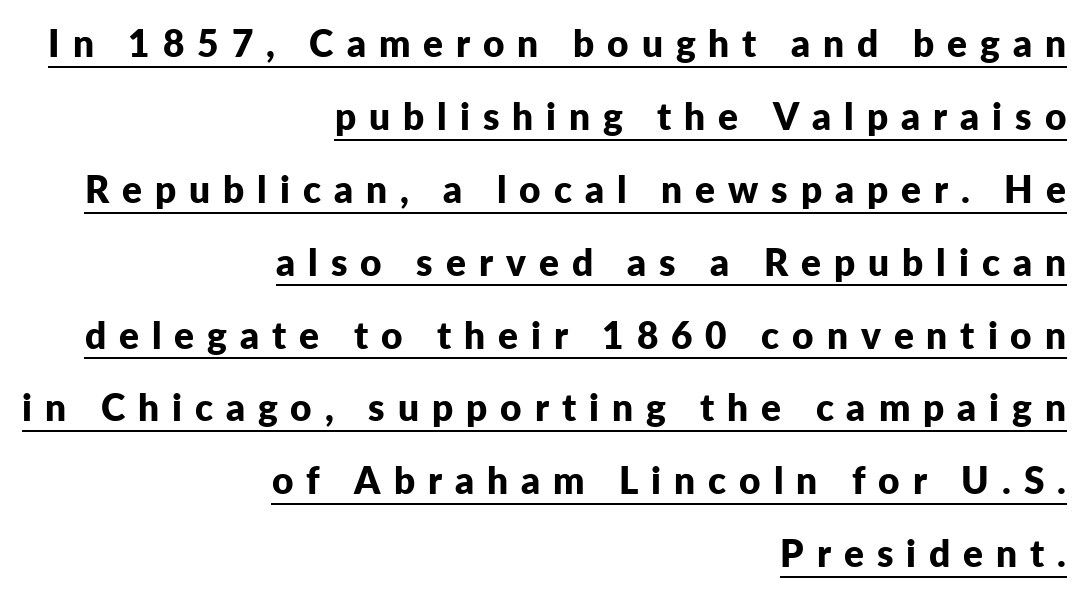
Q: Is the text bold? A: Yes.
Q: Is the text italic (slanted)? A: No, it is upright.
Q: Is the typeface a serif or a sans-serif typeface? A: Sans-serif.
Q: Is the text underlined? A: Yes.
Q: How is the paragraph aligned? A: Right-aligned.
Q: Is the spacing between letters normal or unusually wide? A: Unusually wide.
Q: Is the spacing between lines tight, normal or loose? A: Loose.
Q: Width (condensed, normal, or wide)? A: Normal.
Q: Stroke contrast? A: Low.
Q: x-height? A: Medium.
Q: Monospaced? A: No.
